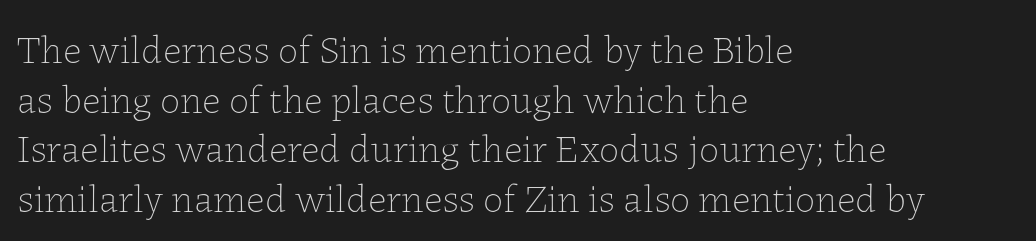
The image shows 40 px thin type, upright; set left-aligned, line spacing 1.24x, normal letter spacing, not underlined; low stroke contrast and a medium x-height.
